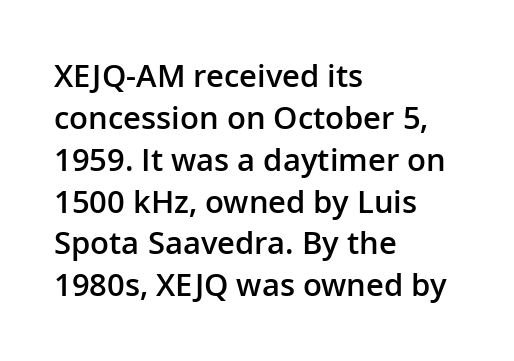
{"serif": "no", "italic": "no", "bold": "semi", "weight": "semibold", "width": "normal", "stroke_contrast": "low", "x_height": "medium", "monospaced": "no", "underline": "no", "align": "left", "line_spacing": "normal", "line_spacing_ratio": 1.35, "letter_spacing": "normal", "letter_spacing_em": 0.0, "glyph_px": 31}
